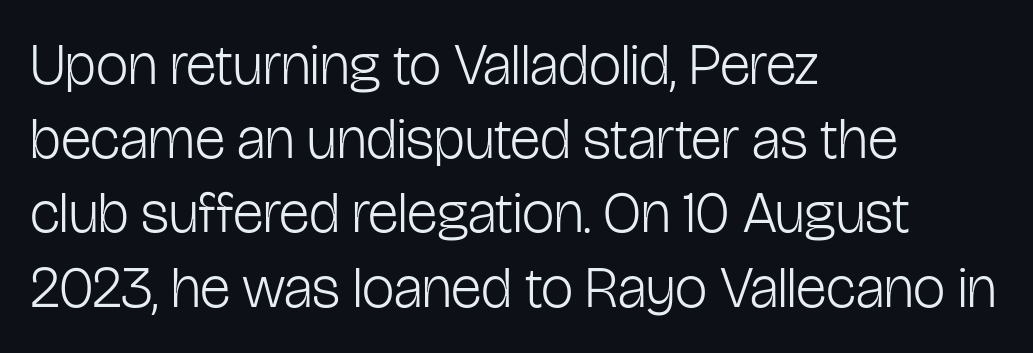
Q: Is the text bold? A: No.
Q: Is the text italic (slanted)? A: No, it is upright.
Q: Is the typeface a serif or a sans-serif typeface? A: Sans-serif.
Q: Is the text underlined? A: No.
Q: How is the paragraph aligned? A: Left-aligned.
Q: Is the spacing between letters normal or unusually wide? A: Normal.
Q: Is the spacing between lines tight, normal or loose? A: Normal.
Q: Width (condensed, normal, or wide)? A: Condensed.
Q: Stroke contrast? A: Low.
Q: x-height? A: Medium.
Q: Monospaced? A: No.
